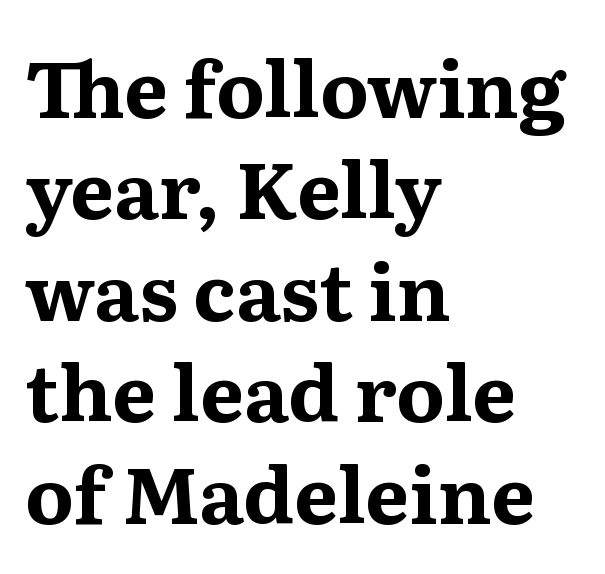
Nope, not italic — everything's standing straight. Serifs: yes, visible at the terminals of the letterforms. Inter-character spacing is left at the font's built-in metrics. Regular leading.
